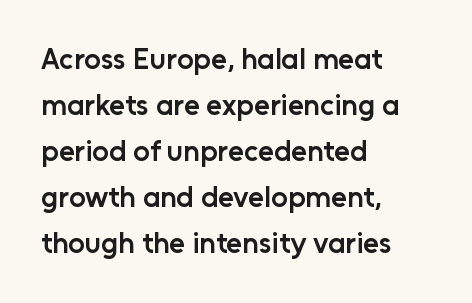
The image shows 29 px semibold sans-serif type, upright; set left-aligned, normal line spacing (1.59x), normal letter spacing, not underlined; low stroke contrast and a medium x-height.
